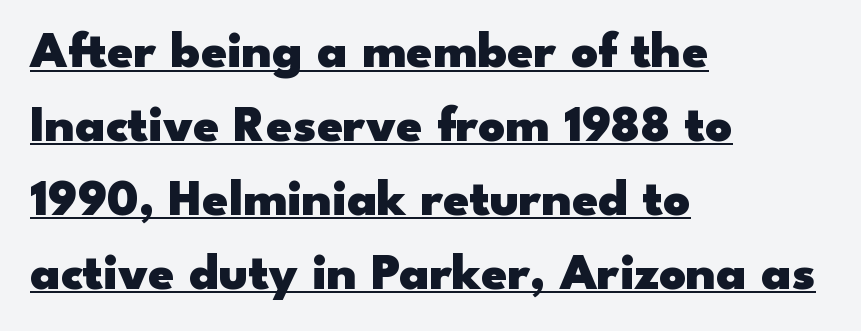
The image shows 52 px heavy, wide sans-serif type, upright; set left-aligned, normal line spacing (1.42x), normal letter spacing, underlined; low stroke contrast and a small x-height.
